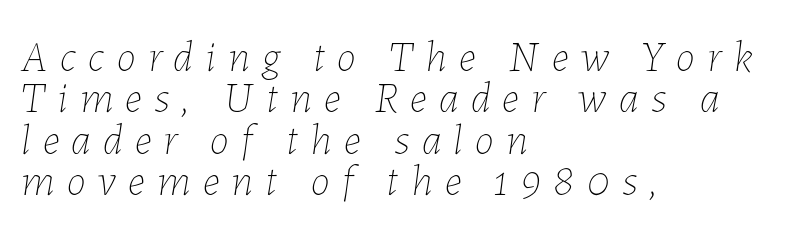
The image shows 43 px thin type, italic (leaning right); set left-aligned, tight line spacing (0.96x), unusually wide letter spacing (+0.29 em), not underlined; low stroke contrast and a medium x-height.
